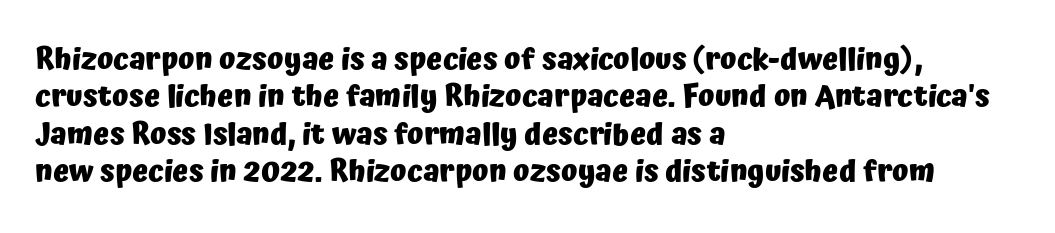
Q: Is the text bold? A: Yes.
Q: Is the text italic (slanted)? A: No, it is upright.
Q: Is the typeface a serif or a sans-serif typeface? A: Sans-serif.
Q: Is the text underlined? A: No.
Q: How is the paragraph aligned? A: Left-aligned.
Q: Is the spacing between letters normal or unusually wide? A: Normal.
Q: Is the spacing between lines tight, normal or loose? A: Normal.
Q: Width (condensed, normal, or wide)? A: Normal.
Q: Stroke contrast? A: Low.
Q: x-height? A: Medium.
Q: Monospaced? A: No.
